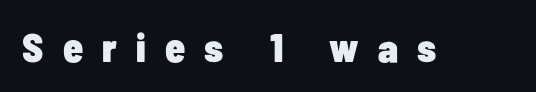
Q: Is the text bold? A: Yes.
Q: Is the text italic (slanted)? A: No, it is upright.
Q: Is the typeface a serif or a sans-serif typeface? A: Sans-serif.
Q: Is the text underlined? A: No.
Q: Is the spacing between letters normal or unusually wide? A: Unusually wide.
Q: Width (condensed, normal, or wide)? A: Condensed.
Q: Stroke contrast? A: Low.
Q: x-height? A: Medium.
Q: Monospaced? A: No.
